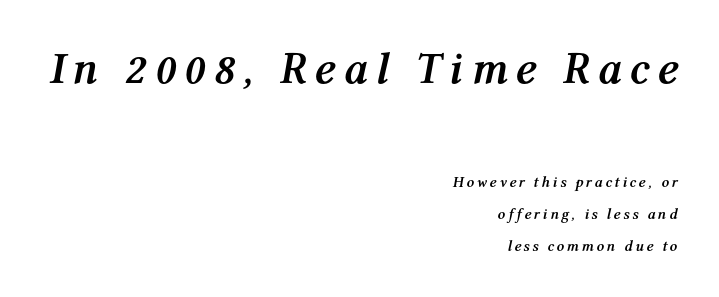
Which of the two is more prominent by size? The first, at the top. Is there much room between lines? Yes — plenty of vertical air separates them. A typesetter would mark this as italic. Has an underline been added? It has not. Chunky letters — that's bold for sure.
